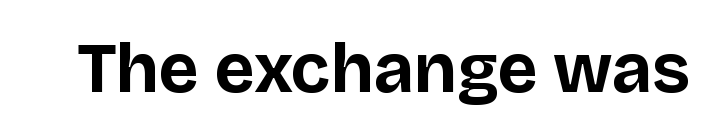
{"serif": "no", "italic": "no", "bold": "yes", "weight": "bold", "width": "normal", "stroke_contrast": "low", "x_height": "large", "monospaced": "no", "underline": "no", "letter_spacing": "normal", "letter_spacing_em": 0.0, "glyph_px": 70}
